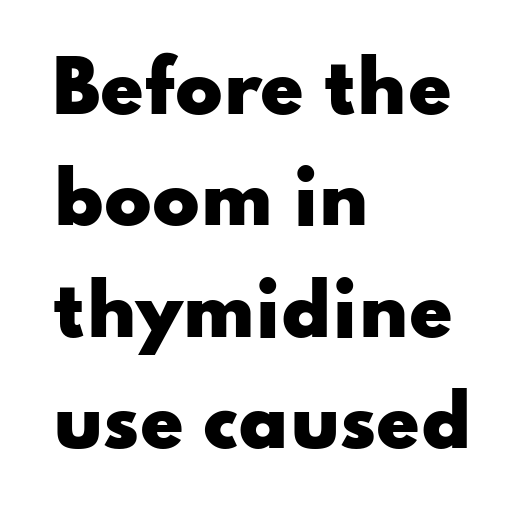
{"serif": "no", "italic": "no", "bold": "yes", "weight": "heavy", "width": "wide", "stroke_contrast": "low", "x_height": "small", "monospaced": "no", "underline": "no", "align": "left", "line_spacing": "normal", "line_spacing_ratio": 1.59, "letter_spacing": "normal", "letter_spacing_em": 0.0, "glyph_px": 70}
